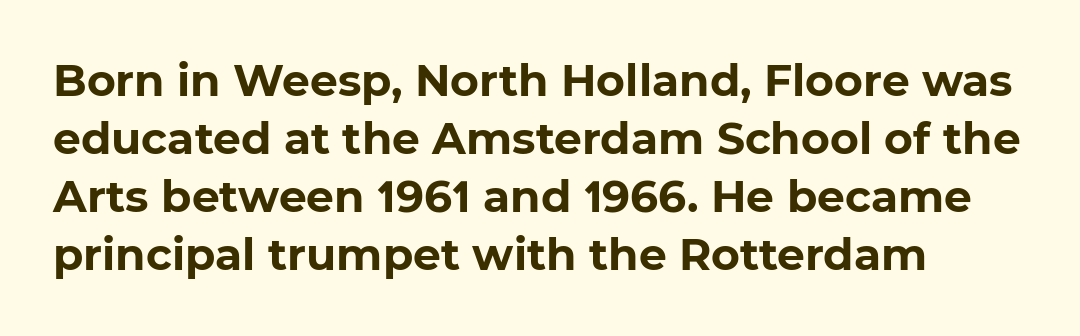
The image shows 44 px bold sans-serif type; set left-aligned, normal line spacing (1.32x), normal letter spacing, not underlined; low stroke contrast and a medium x-height.
